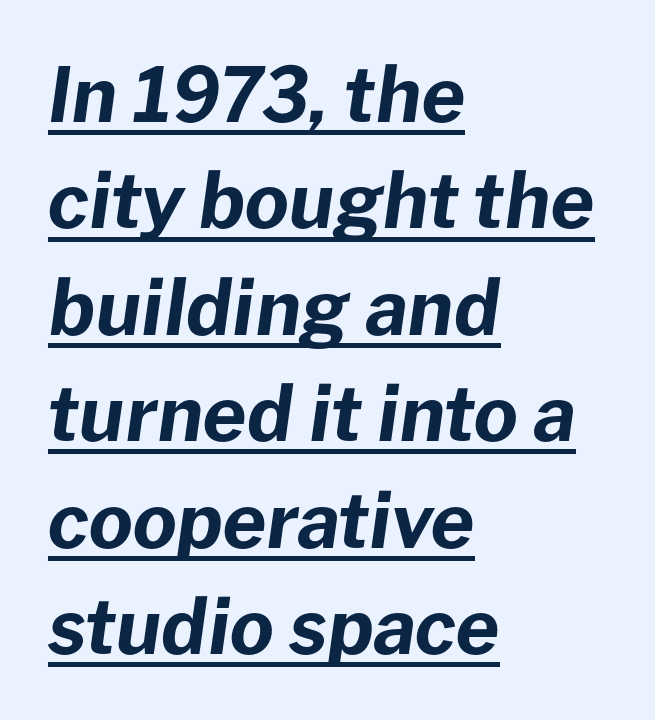
The image shows 76 px bold type, italic (leaning right); set left-aligned, normal line spacing (1.4x), normal letter spacing, underlined; low stroke contrast and a medium x-height.
